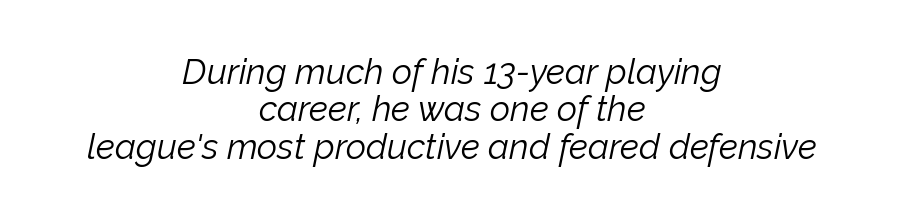
The image shows 35 px light type, italic (leaning right); set centered, tight line spacing (1.07x), normal letter spacing, not underlined; low stroke contrast and a medium x-height.
